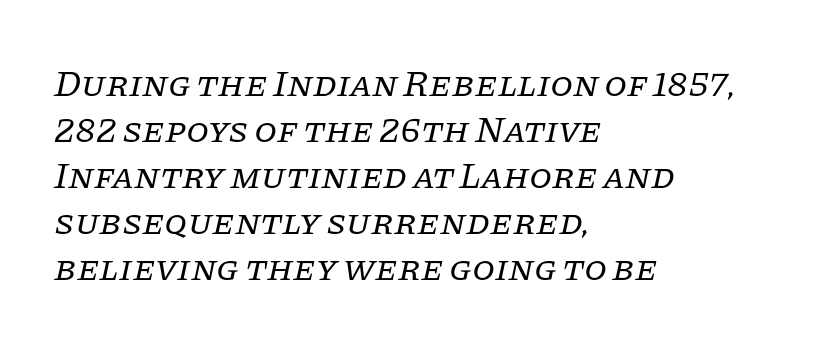
{"serif": "yes", "italic": "yes", "lean": "right", "slant_degrees": 11, "bold": "no", "weight": "regular", "width": "normal", "stroke_contrast": "low", "x_height": "large", "monospaced": "no", "underline": "no", "align": "left", "line_spacing_ratio": 1.24, "letter_spacing": "normal", "letter_spacing_em": 0.0, "glyph_px": 37}
